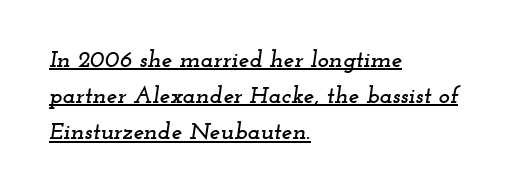
{"italic": "yes", "lean": "right", "slant_degrees": 12, "underline": "yes", "align": "left", "line_spacing": "normal", "line_spacing_ratio": 1.51, "letter_spacing": "normal", "letter_spacing_em": 0.0, "glyph_px": 24}
